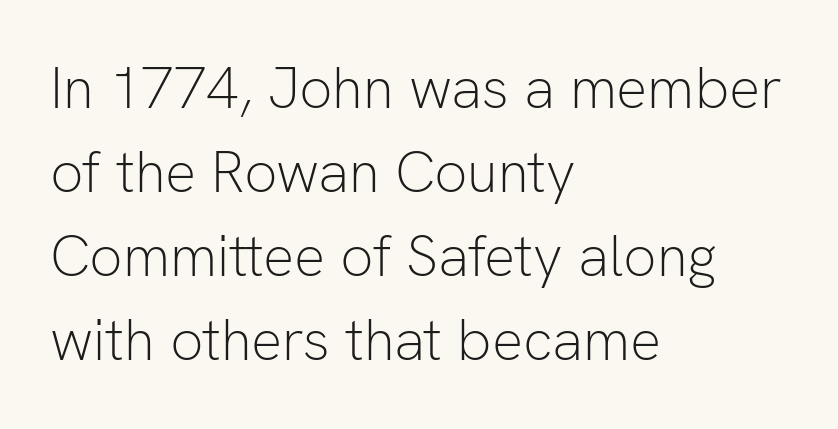
The image shows 58 px light sans-serif type, upright; set left-aligned, normal line spacing (1.45x), normal letter spacing, not underlined; low stroke contrast and a medium x-height.
